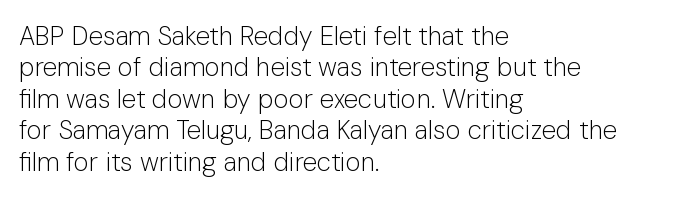
Q: Is the text bold? A: No.
Q: Is the text italic (slanted)? A: No, it is upright.
Q: Is the text underlined? A: No.
Q: How is the paragraph aligned? A: Left-aligned.
Q: Is the spacing between letters normal or unusually wide? A: Normal.
